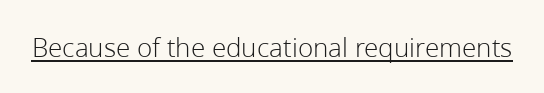
{"serif": "no", "italic": "no", "bold": "no", "weight": "light", "width": "normal", "stroke_contrast": "low", "x_height": "medium", "monospaced": "no", "underline": "yes", "letter_spacing": "normal", "letter_spacing_em": 0.0, "glyph_px": 28}
